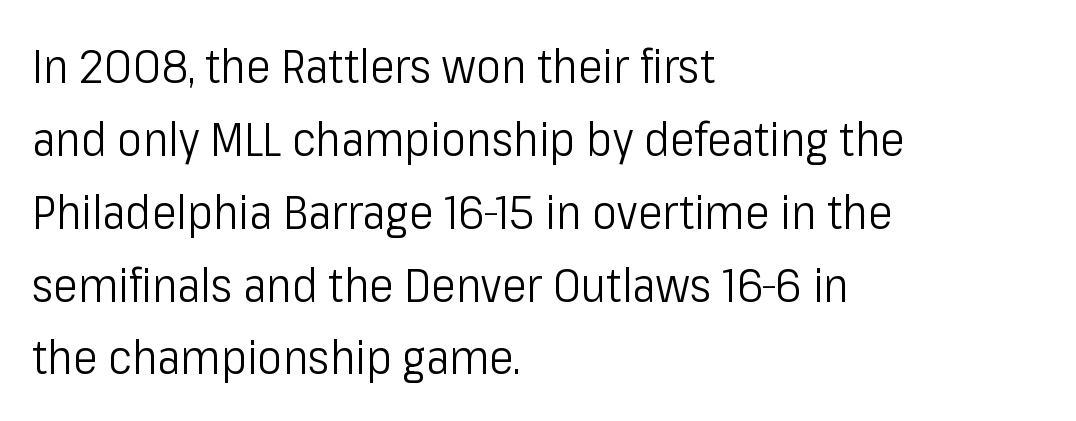
{"serif": "no", "italic": "no", "bold": "no", "weight": "light", "width": "condensed", "stroke_contrast": "low", "x_height": "medium", "monospaced": "no", "underline": "no", "align": "left", "line_spacing": "normal", "line_spacing_ratio": 1.55, "letter_spacing": "normal", "letter_spacing_em": 0.0, "glyph_px": 47}
